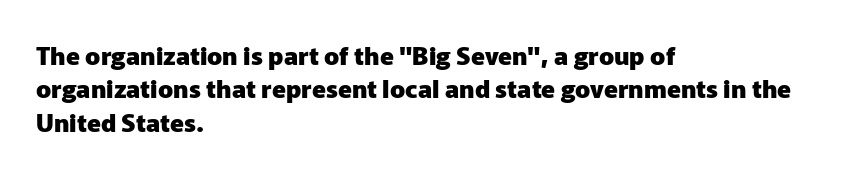
The image shows 25 px bold type, upright; set left-aligned, normal line spacing (1.34x), normal letter spacing, not underlined.
